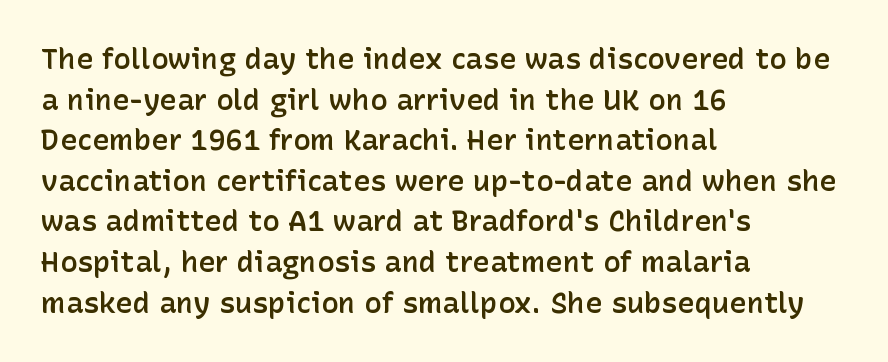
{"serif": "no", "italic": "no", "bold": "semi", "weight": "semibold", "width": "normal", "stroke_contrast": "low", "x_height": "medium", "monospaced": "no", "underline": "no", "align": "left", "line_spacing": "normal", "line_spacing_ratio": 1.4, "letter_spacing": "normal", "letter_spacing_em": 0.0, "glyph_px": 29}
